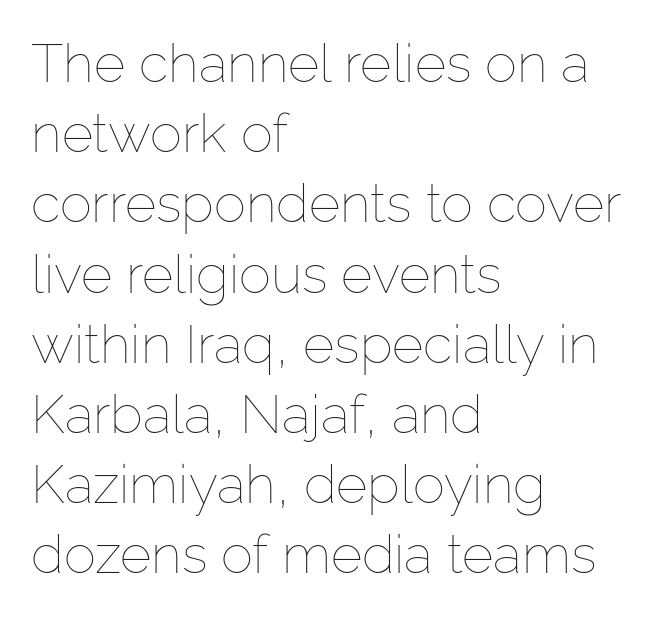
Q: Is the text bold? A: No.
Q: Is the text italic (slanted)? A: No, it is upright.
Q: Is the text underlined? A: No.
Q: How is the paragraph aligned? A: Left-aligned.
Q: Is the spacing between letters normal or unusually wide? A: Normal.
Q: Is the spacing between lines tight, normal or loose? A: Normal.
Q: Width (condensed, normal, or wide)? A: Normal.
Q: Stroke contrast? A: Low.
Q: x-height? A: Medium.
Q: Monospaced? A: No.
